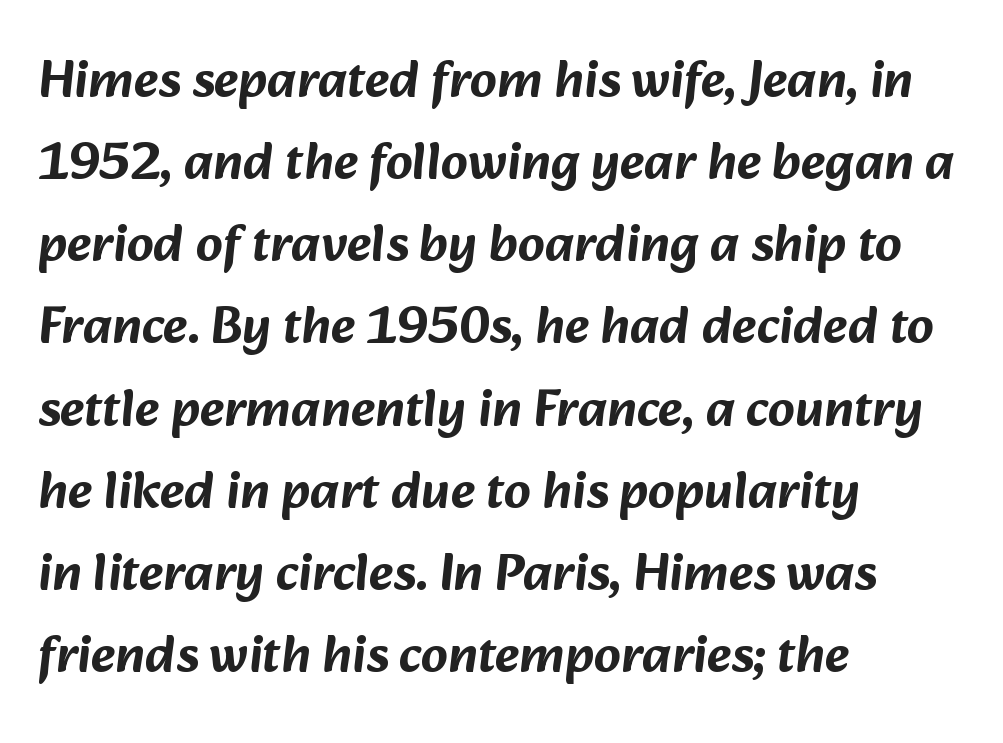
The image shows 53 px sans-serif type; set left-aligned, normal line spacing (1.55x), normal letter spacing, not underlined; low stroke contrast and a medium x-height.
